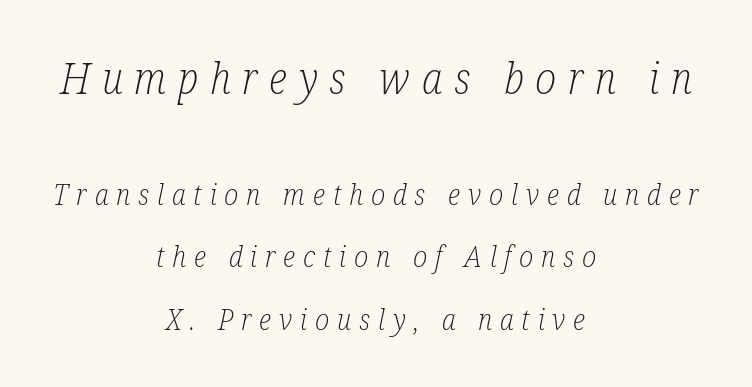
{"serif": "yes", "italic": "yes", "lean": "right", "slant_degrees": 12, "bold": "no", "weight": "light", "width": "condensed", "stroke_contrast": "low", "x_height": "medium", "monospaced": "no", "underline": "no", "align": "center", "line_spacing": "loose", "line_spacing_ratio": 2.14, "letter_spacing": "wide", "letter_spacing_em": 0.27, "larger_block": "first", "size_ratio": 1.48, "glyph_px": 43}
